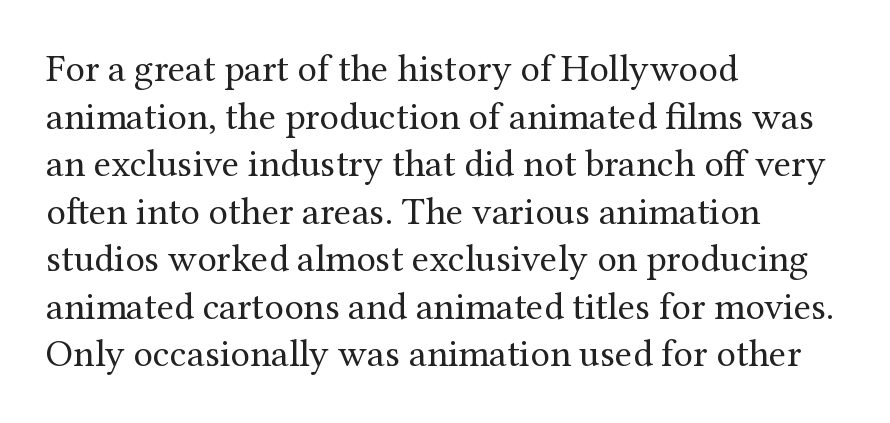
The image shows 39 px regular-weight serif type, upright; set left-aligned, line spacing 1.22x, normal letter spacing, not underlined; medium stroke contrast and a medium x-height.
